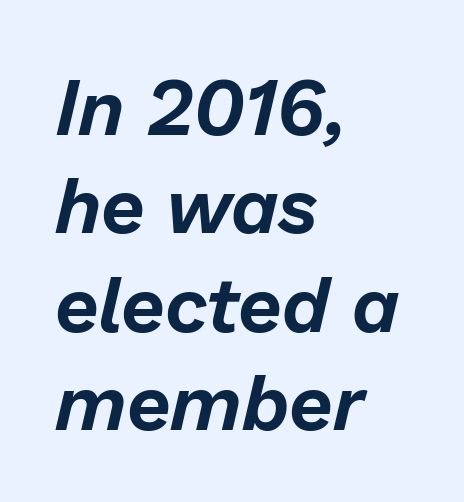
This sample uses an oblique cut, with every glyph tilted off the vertical. Character widths vary here, with narrow letters taking less room than wide ones. Glance below the letters and you will spot only blank space. Horizontal bands of white between lines are of average thickness. Standard letterfit; no display-style spreading of the glyphs.
